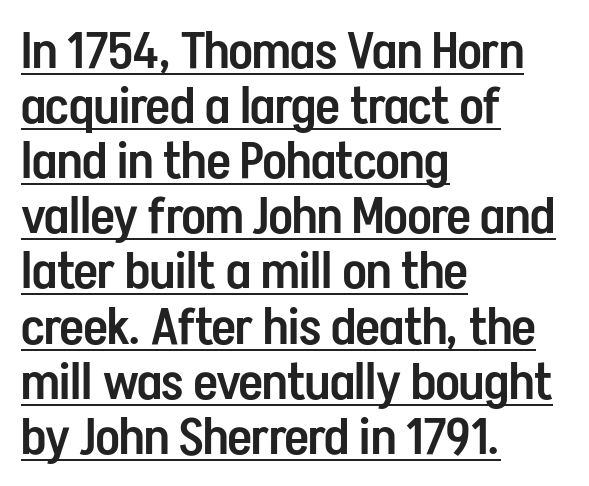
The image shows 52 px semibold, condensed sans-serif type, upright; set left-aligned, tight line spacing (1.06x), normal letter spacing, underlined; low stroke contrast and a medium x-height.
